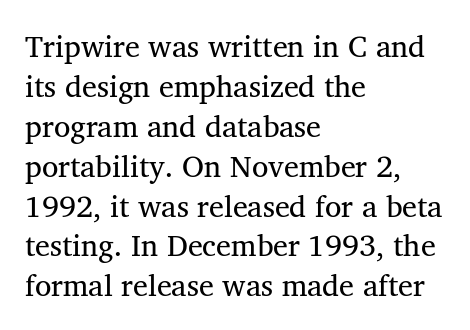
{"serif": "yes", "italic": "no", "bold": "no", "weight": "regular", "width": "normal", "stroke_contrast": "medium", "x_height": "medium", "monospaced": "no", "underline": "no", "align": "left", "line_spacing": "normal", "line_spacing_ratio": 1.33, "letter_spacing": "normal", "letter_spacing_em": 0.0, "glyph_px": 30}
